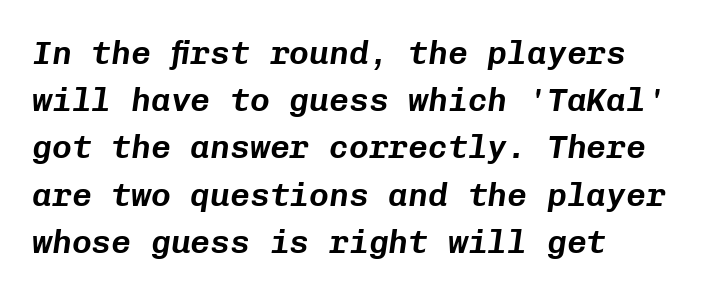
The image shows 33 px text type, italic (leaning right), monospaced; set left-aligned, normal line spacing (1.43x), normal letter spacing, not underlined; low stroke contrast and a medium x-height.
